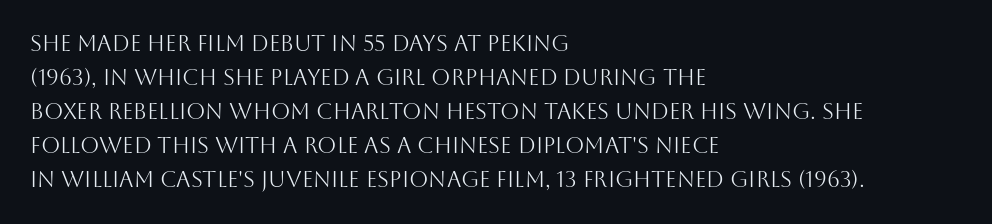
{"italic": "no", "bold": "no", "underline": "no", "align": "left", "line_spacing": "normal", "line_spacing_ratio": 1.55, "letter_spacing": "normal", "letter_spacing_em": 0.0, "glyph_px": 22}
